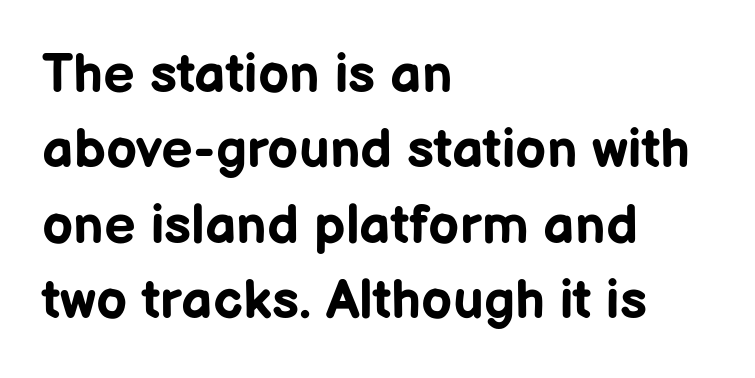
The image shows 55 px bold sans-serif type, upright; set left-aligned, normal line spacing (1.37x), normal letter spacing, not underlined; low stroke contrast and a medium x-height.
